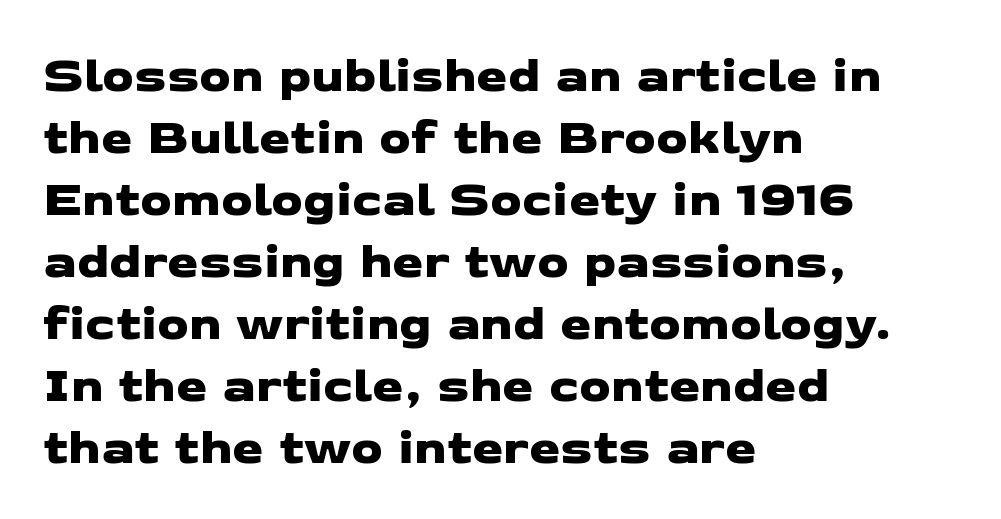
Is this a fixed-width face? No — the glyphs have proportional, varying widths. Unmarked baselines from the first word to the last. The text was rendered using a sans face with plain stroke endings. Line beginnings align vertically; line endings do not.
